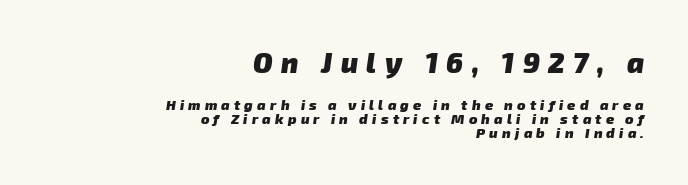
Q: Is the text bold? A: Yes.
Q: Is the typeface a serif or a sans-serif typeface? A: Sans-serif.
Q: Is the text underlined? A: No.
Q: How is the paragraph aligned? A: Right-aligned.
Q: Is the spacing between letters normal or unusually wide? A: Unusually wide.
Q: Is the spacing between lines tight, normal or loose? A: Tight.
Q: Which block of text is set in a larger size, the first (top) or the second (bottom)? A: The first (top) one.
Q: Width (condensed, normal, or wide)? A: Normal.
Q: Stroke contrast? A: Low.
Q: x-height? A: Medium.
Q: Monospaced? A: No.
